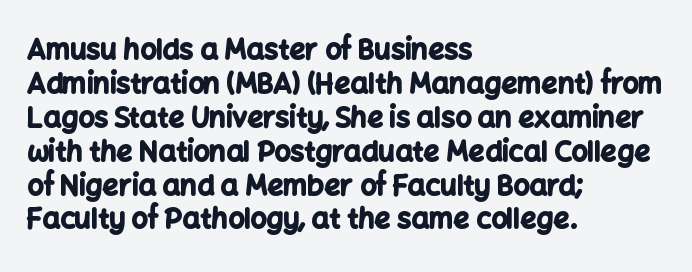
Proportional: the letters do not fall into vertical columns. The type sits square on the baseline with zero lean. Reading down the block, your eye returns to a fixed left position each line. Just letters on the line, the space beneath them empty. Nobody touched the tracking dial on this one.
